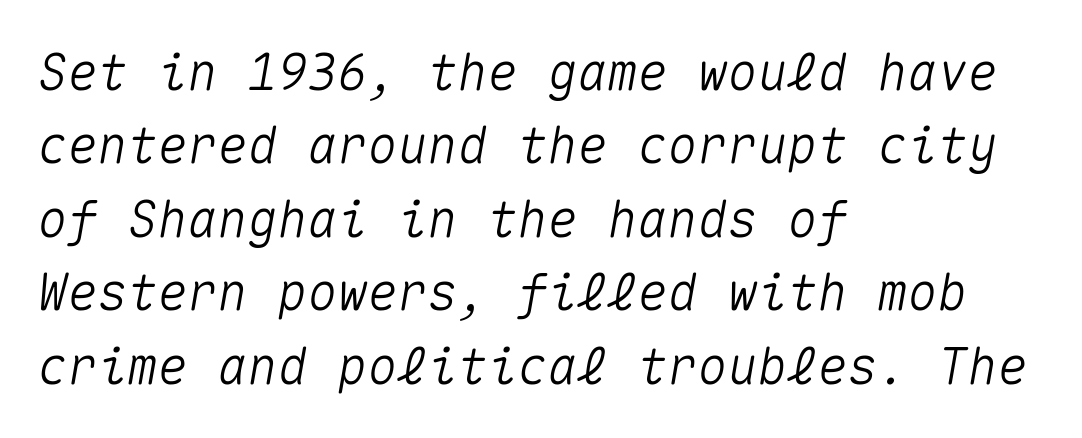
Q: Is the text italic (slanted)? A: Yes, it leans right by about 10 degrees.
Q: Is the text underlined? A: No.
Q: How is the paragraph aligned? A: Left-aligned.
Q: Is the spacing between letters normal or unusually wide? A: Normal.
Q: Is the spacing between lines tight, normal or loose? A: Normal.
Q: Width (condensed, normal, or wide)? A: Normal.
Q: Stroke contrast? A: Medium.
Q: x-height? A: Medium.
Q: Monospaced? A: Yes.
